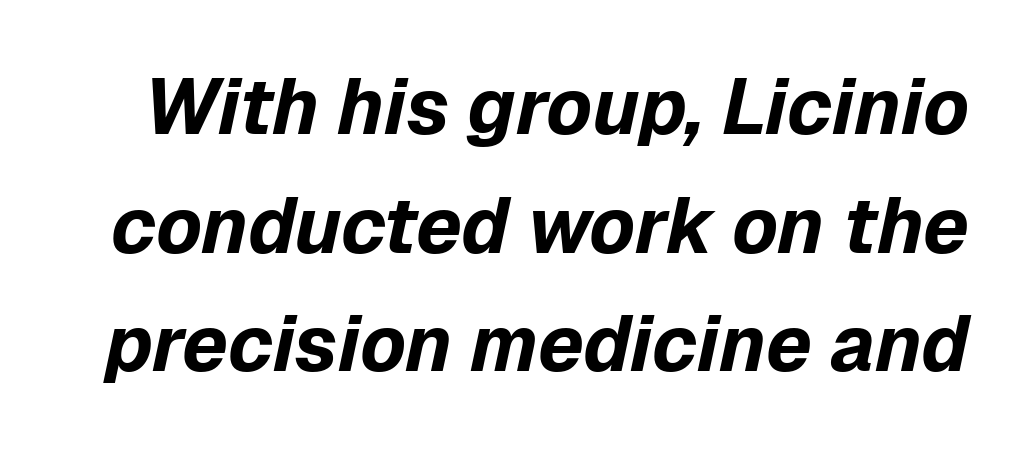
{"italic": "yes", "lean": "right", "slant_degrees": 12, "bold": "yes", "weight": "bold", "width": "normal", "stroke_contrast": "low", "x_height": "medium", "monospaced": "no", "underline": "no", "line_spacing": "normal", "line_spacing_ratio": 1.52, "letter_spacing": "normal", "letter_spacing_em": 0.0, "glyph_px": 78}
